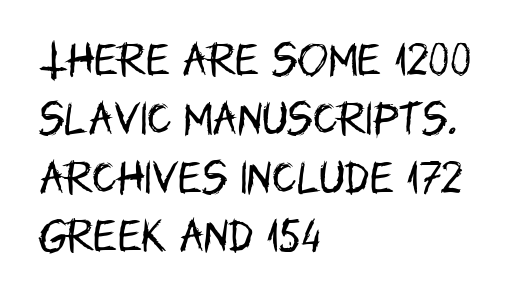
The image shows 37 px regular-weight, condensed sans-serif type, upright; set left-aligned, normal line spacing (1.59x), normal letter spacing, not underlined; low stroke contrast and a large x-height.
